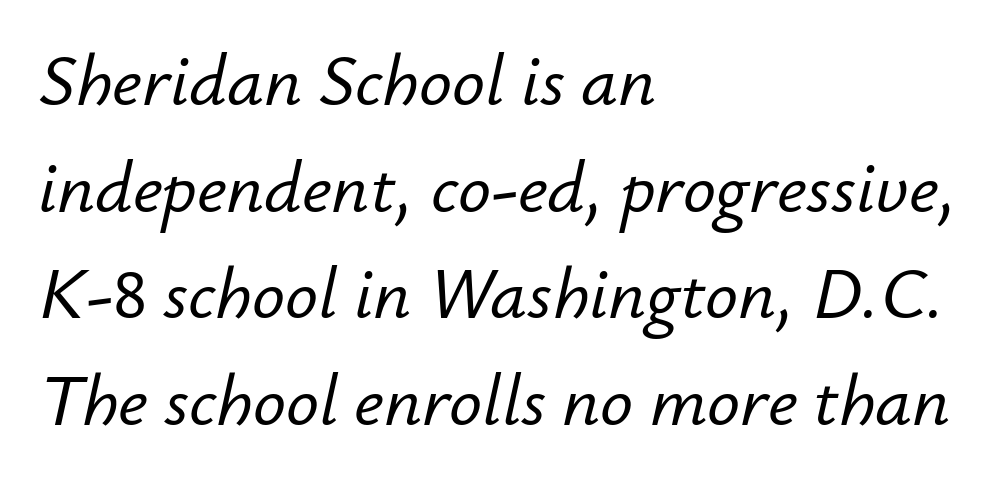
The leading is moderate, giving the passage an even texture. The gaps between neighbouring characters are ordinary and unremarkable. Quick note: underline off. Notice how the passage keeps a crisp vertical edge on the left only. Tall strokes in this sample are angled rather than plumb. These lines are rendered in a variable-pitch font.
